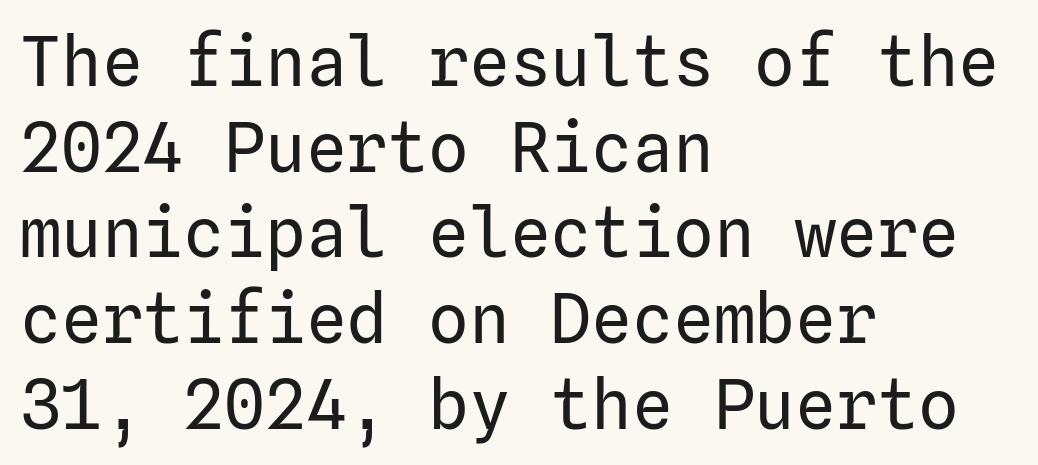
The image shows 68 px regular-weight sans-serif type, upright; set left-aligned, normal line spacing (1.26x), normal letter spacing, not underlined; low stroke contrast and a medium x-height.
